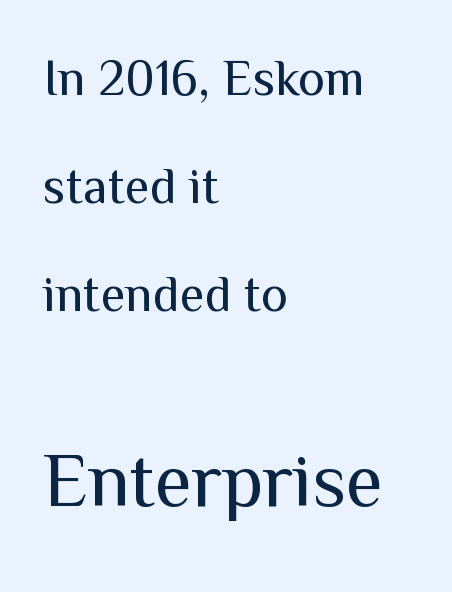
{"serif": "no", "italic": "no", "bold": "no", "weight": "regular", "width": "normal", "stroke_contrast": "medium", "x_height": "medium", "monospaced": "no", "underline": "no", "align": "left", "line_spacing": "loose", "line_spacing_ratio": 2.12, "letter_spacing": "normal", "letter_spacing_em": 0.0, "larger_block": "second", "size_ratio": 1.49, "glyph_px": 76}
